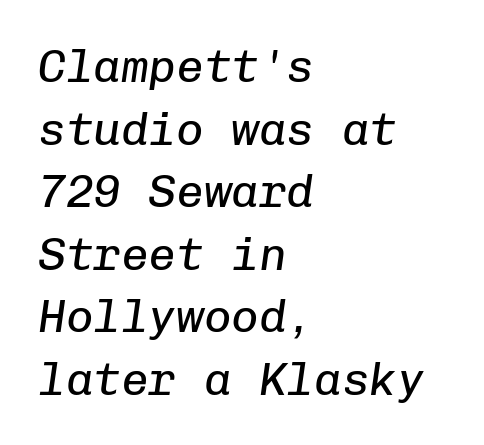
The passage shown has conventional tracking throughout. Spacing verdict: monospaced, one width for all characters. This reads as an unemphasized weight, regular at the heaviest. The zone under the glyphs is completely vacant.
